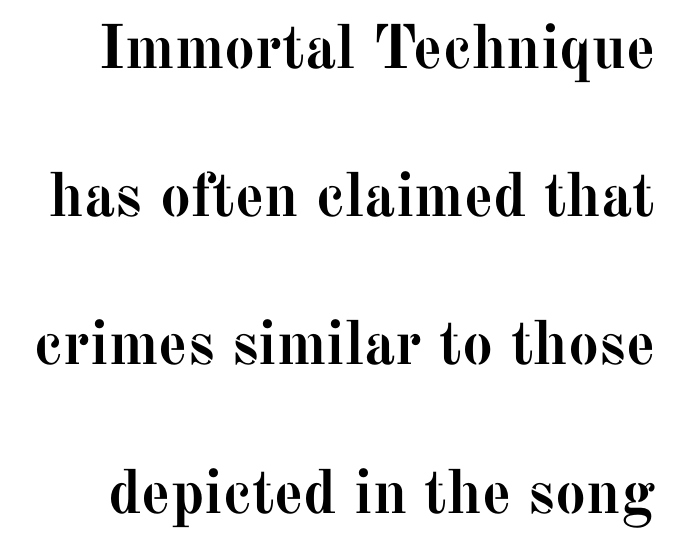
{"serif": "yes", "italic": "no", "bold": "yes", "weight": "semibold", "width": "normal", "stroke_contrast": "medium", "x_height": "medium", "monospaced": "no", "underline": "no", "line_spacing": "loose", "line_spacing_ratio": 2.39, "letter_spacing": "normal", "letter_spacing_em": 0.0, "glyph_px": 62}
